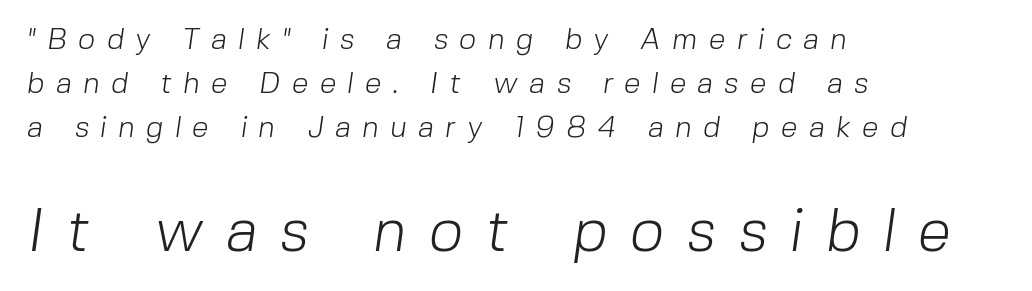
Stroke mass is kept to a normal reading level or below. Look at the glyph heights: the lower group is clearly the bigger setting. The foot of each line stays bare and open. The setting favours the left margin, as ordinary paragraphs usually do. Examine the stroke ends and you'll find no serifs.
